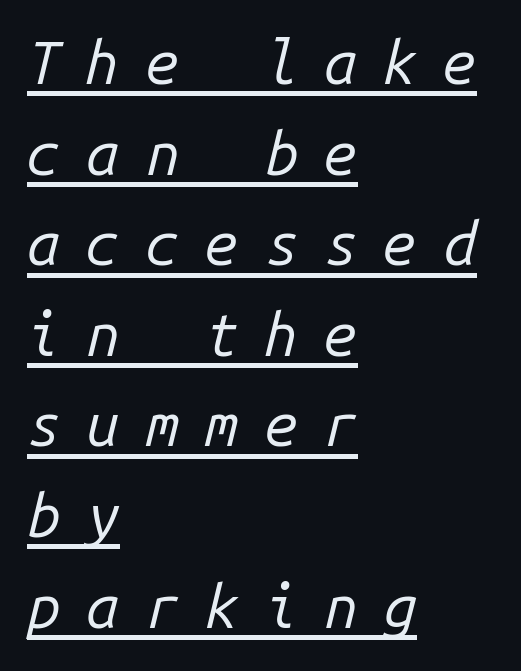
If you drew a ruler down the left edge, every line would touch it. Weight: regular or lighter. These characters rest on top of a visible drawn line. The rendering inserts visible extra space after every character. Is this a fixed-width face? Yes — each glyph sits in an identical cell. This is oblique type, the kind used for emphasis or titles.
